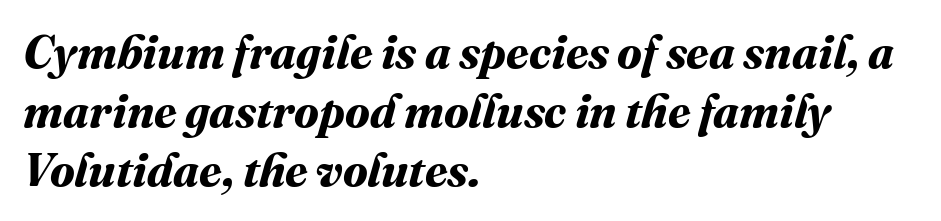
The image shows 46 px bold type; set left-aligned, normal line spacing (1.28x), normal letter spacing, not underlined; medium stroke contrast and a medium x-height.
